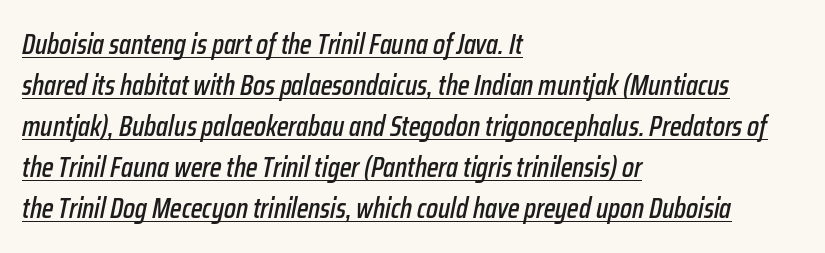
Q: Is the text italic (slanted)? A: Yes, it leans right by about 12 degrees.
Q: Is the text underlined? A: Yes.
Q: How is the paragraph aligned? A: Left-aligned.
Q: Is the spacing between letters normal or unusually wide? A: Normal.
Q: Is the spacing between lines tight, normal or loose? A: Normal.
Q: Width (condensed, normal, or wide)? A: Condensed.
Q: Stroke contrast? A: Low.
Q: x-height? A: Medium.
Q: Monospaced? A: No.
